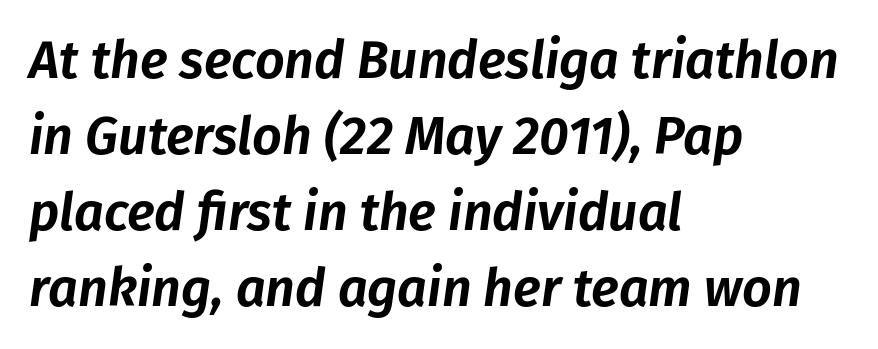
Note the varied advance widths — an 'i' is clearly narrower than an 'm'. The rendering applies a slant to the glyphs. Which margin do the lines hug? The left one — the right edge is uneven. This rendering features lettering with no underline.
